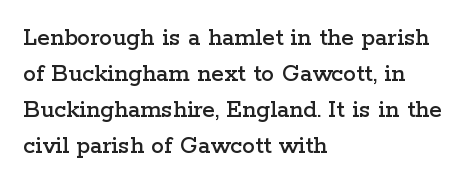
The image shows 26 px text type, upright; set left-aligned, normal line spacing (1.38x), normal letter spacing, not underlined.
